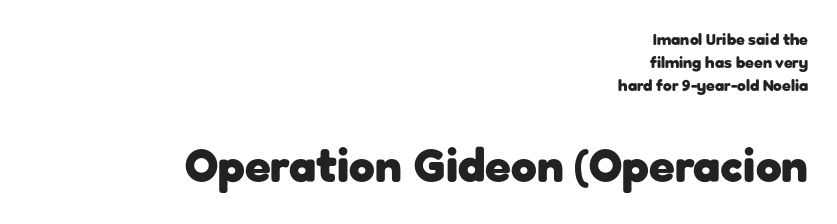
Q: Is the text bold? A: Yes.
Q: Is the text italic (slanted)? A: No, it is upright.
Q: Is the typeface a serif or a sans-serif typeface? A: Sans-serif.
Q: Is the text underlined? A: No.
Q: How is the paragraph aligned? A: Right-aligned.
Q: Is the spacing between letters normal or unusually wide? A: Normal.
Q: Is the spacing between lines tight, normal or loose? A: Normal.
Q: Which block of text is set in a larger size, the first (top) or the second (bottom)? A: The second (bottom) one.
Q: Width (condensed, normal, or wide)? A: Normal.
Q: Stroke contrast? A: Low.
Q: x-height? A: Medium.
Q: Monospaced? A: No.
